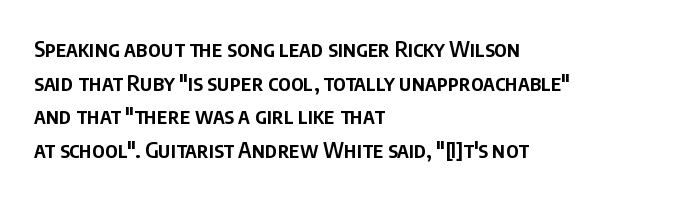
Every character sits straight up, as roman type does. Does extra space separate the letters? No, they use regular spacing. A somewhat darkened texture: the type is semibold rather than bold. A typesetter would call this leading conventional body-copy spacing.
